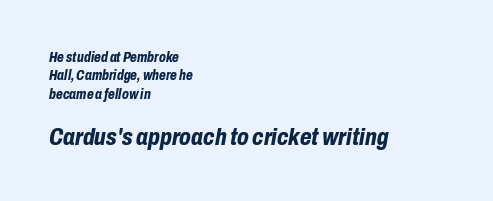
Q: Is the text bold? A: Yes.
Q: Is the text italic (slanted)? A: Yes, it leans right by about 10 degrees.
Q: Is the text underlined? A: No.
Q: How is the paragraph aligned? A: Left-aligned.
Q: Is the spacing between letters normal or unusually wide? A: Normal.
Q: Is the spacing between lines tight, normal or loose? A: Normal.
Q: Which block of text is set in a larger size, the first (top) or the second (bottom)? A: The second (bottom) one.
